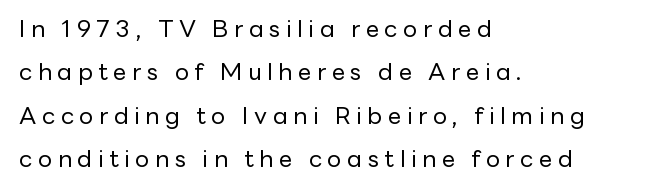
The foot of each line stays bare and open. The line texture is sparse and dotted thanks to wide tracking. Left-aligned paragraph, ragged on the right. Quick note: not italic, upright.
